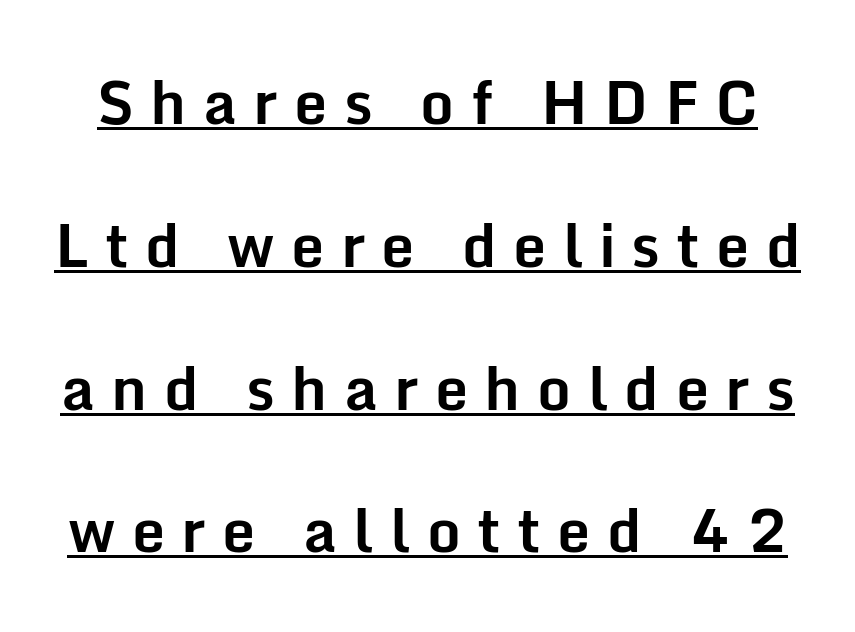
{"serif": "no", "italic": "no", "bold": "yes", "weight": "bold", "width": "normal", "stroke_contrast": "low", "x_height": "medium", "monospaced": "no", "underline": "yes", "line_spacing": "loose", "line_spacing_ratio": 2.42, "letter_spacing": "wide", "letter_spacing_em": 0.28, "glyph_px": 59}
